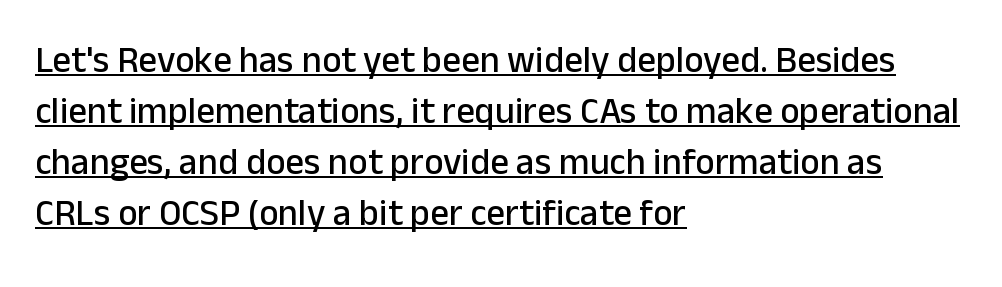
The image shows 37 px sans-serif type, upright; set left-aligned, normal line spacing (1.38x), normal letter spacing, underlined; low stroke contrast and a medium x-height.
